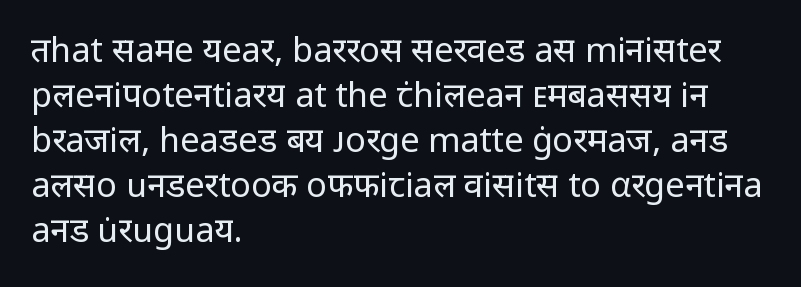
Q: Is the text bold? A: No.
Q: Is the text italic (slanted)? A: No, it is upright.
Q: Is the typeface a serif or a sans-serif typeface? A: Sans-serif.
Q: Is the text underlined? A: No.
Q: How is the paragraph aligned? A: Left-aligned.
Q: Is the spacing between letters normal or unusually wide? A: Normal.
Q: Is the spacing between lines tight, normal or loose? A: Normal.
Q: Width (condensed, normal, or wide)? A: Normal.
Q: Stroke contrast? A: Low.
Q: x-height? A: Medium.
Q: Monospaced? A: No.
